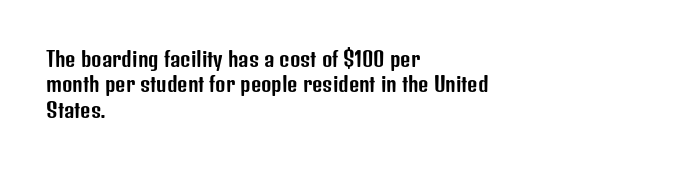
The image shows 20 px text type, upright; set left-aligned, normal line spacing (1.27x), normal letter spacing, not underlined.
